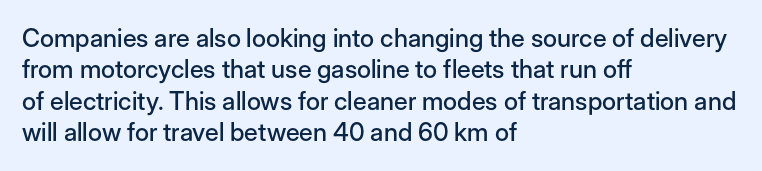
The image shows 25 px text type, upright; set left-aligned, normal line spacing (1.26x), normal letter spacing, not underlined.
